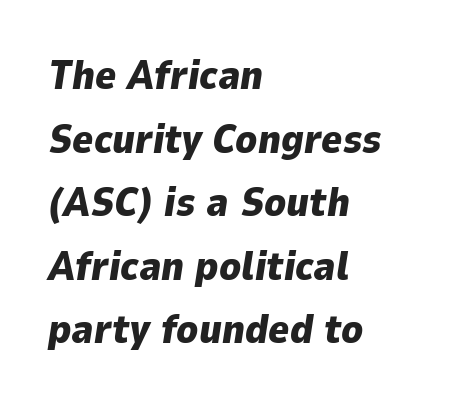
Students, observe: this is what conventionally led text looks like. Varying glyph widths throughout — classic text-font behaviour. Letter spacing: default. Caption: multi-line text, flush left, ragged right. If you drew a line through each stem, it would be angled. On the weight axis this lands at bold, roughly 700.
